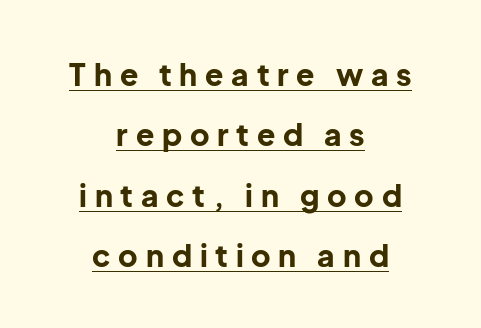
{"serif": "no", "italic": "no", "bold": "yes", "weight": "bold", "width": "normal", "stroke_contrast": "low", "x_height": "medium", "monospaced": "no", "underline": "yes", "align": "center", "line_spacing": "loose", "line_spacing_ratio": 2.01, "letter_spacing": "wide", "letter_spacing_em": 0.26, "glyph_px": 30}
